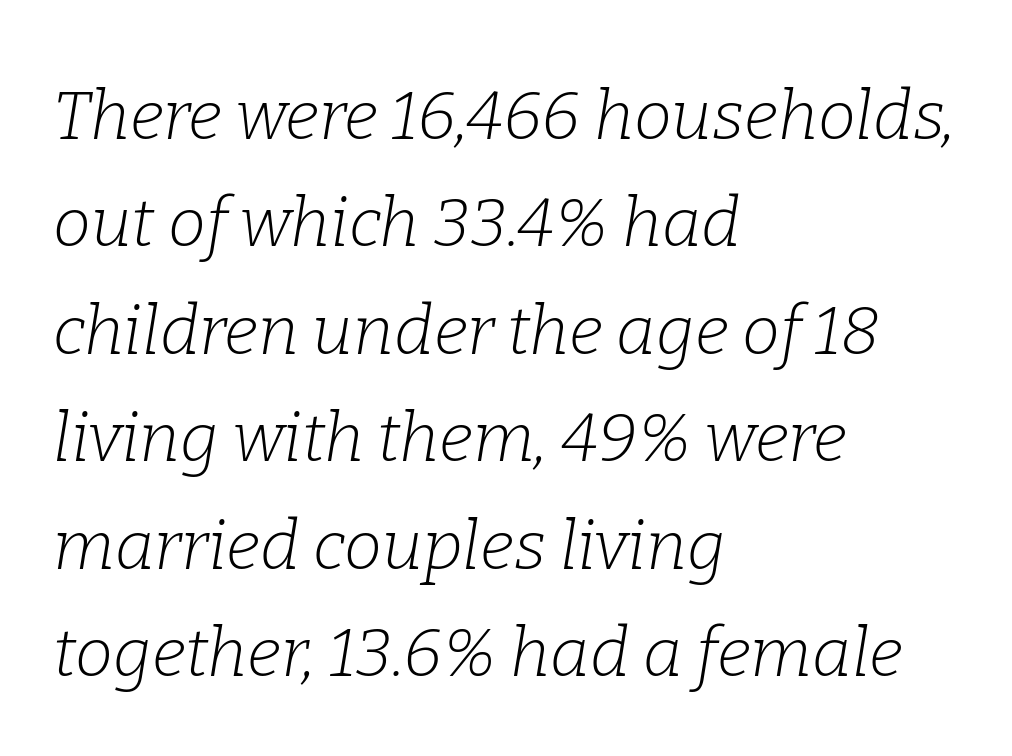
{"serif": "yes", "italic": "yes", "lean": "right", "slant_degrees": 9, "bold": "no", "weight": "light", "width": "normal", "stroke_contrast": "low", "x_height": "medium", "monospaced": "no", "underline": "no", "align": "left", "line_spacing": "normal", "line_spacing_ratio": 1.58, "letter_spacing": "normal", "letter_spacing_em": 0.0, "glyph_px": 68}
